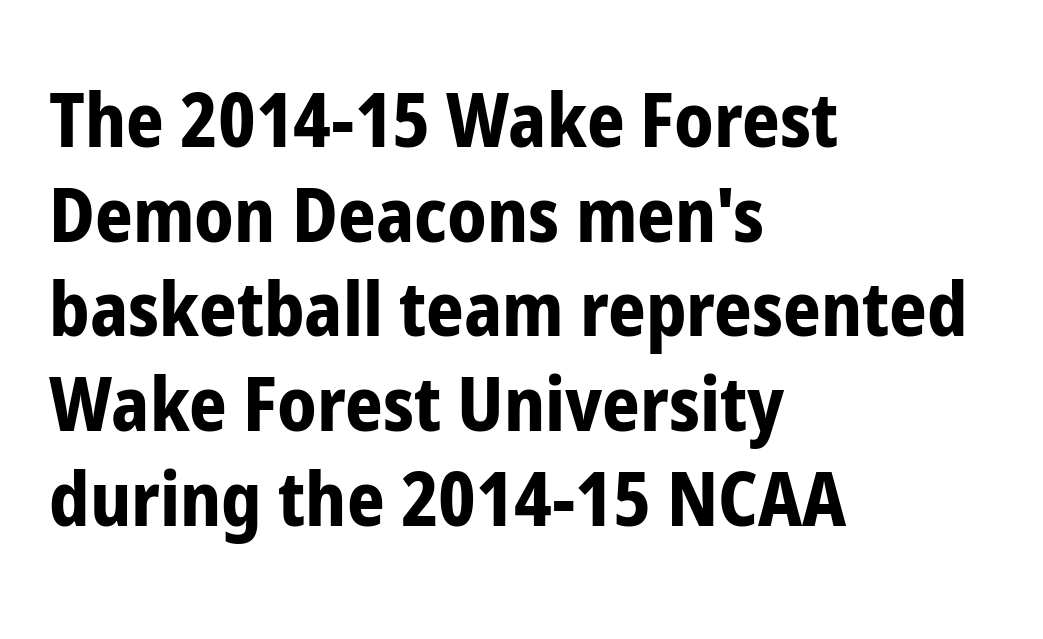
{"serif": "no", "italic": "no", "bold": "yes", "weight": "bold", "width": "condensed", "stroke_contrast": "low", "x_height": "medium", "monospaced": "no", "underline": "no", "align": "left", "line_spacing": "normal", "line_spacing_ratio": 1.28, "letter_spacing": "normal", "letter_spacing_em": 0.0, "glyph_px": 74}
